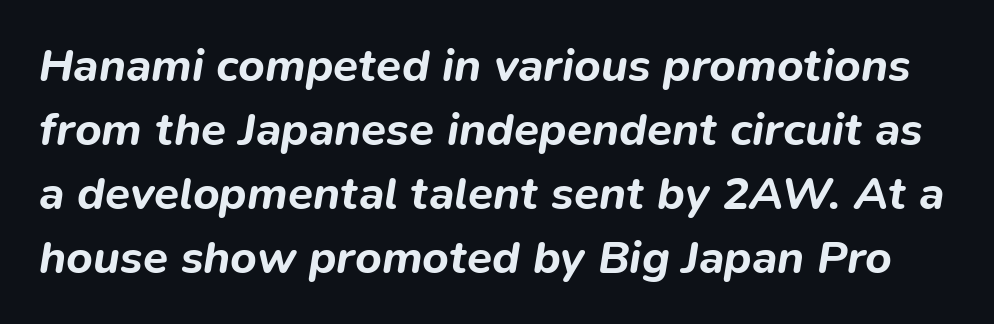
{"italic": "yes", "lean": "right", "slant_degrees": 9, "bold": "yes", "weight": "bold", "width": "normal", "stroke_contrast": "low", "x_height": "medium", "monospaced": "no", "underline": "no", "line_spacing": "normal", "line_spacing_ratio": 1.39, "letter_spacing": "normal", "letter_spacing_em": 0.0, "glyph_px": 46}
